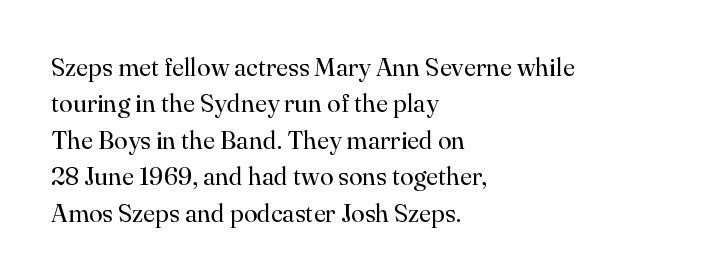
Q: Is the text bold? A: No.
Q: Is the text italic (slanted)? A: No, it is upright.
Q: Is the text underlined? A: No.
Q: How is the paragraph aligned? A: Left-aligned.
Q: Is the spacing between letters normal or unusually wide? A: Normal.
Q: Is the spacing between lines tight, normal or loose? A: Normal.
